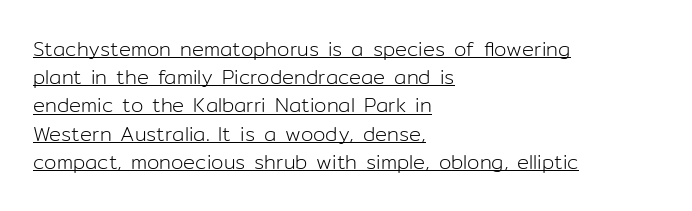
Q: Is the text bold? A: No.
Q: Is the text italic (slanted)? A: No, it is upright.
Q: Is the text underlined? A: Yes.
Q: How is the paragraph aligned? A: Left-aligned.
Q: Is the spacing between letters normal or unusually wide? A: Normal.
Q: Is the spacing between lines tight, normal or loose? A: Normal.
